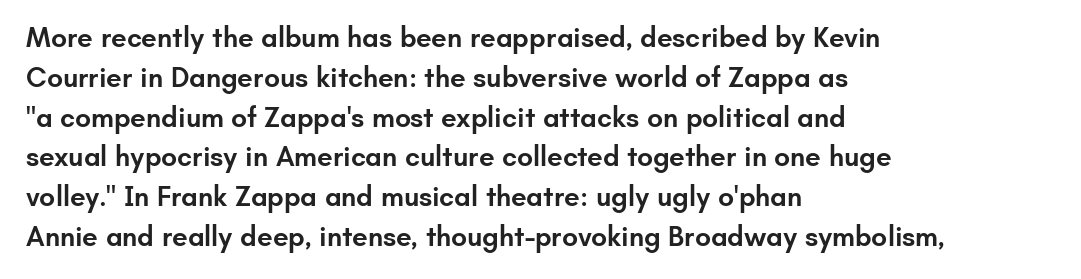
Q: Is the text bold? A: Semi-bold.
Q: Is the text italic (slanted)? A: No, it is upright.
Q: Is the typeface a serif or a sans-serif typeface? A: Sans-serif.
Q: Is the text underlined? A: No.
Q: How is the paragraph aligned? A: Left-aligned.
Q: Is the spacing between letters normal or unusually wide? A: Normal.
Q: Is the spacing between lines tight, normal or loose? A: Normal.
Q: Width (condensed, normal, or wide)? A: Normal.
Q: Stroke contrast? A: Low.
Q: x-height? A: Small.
Q: Monospaced? A: No.
